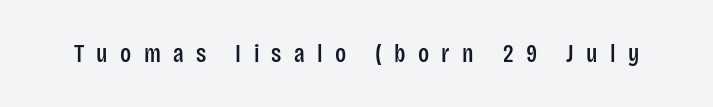
Q: Is the text italic (slanted)? A: No, it is upright.
Q: Is the text underlined? A: No.
Q: Is the spacing between letters normal or unusually wide? A: Unusually wide.
